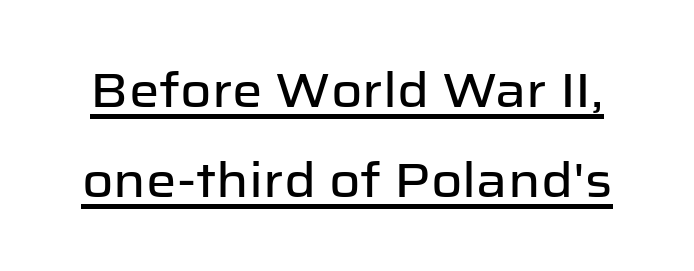
Each line of the rendering has a horizontal stroke beneath the glyphs. If you drew a line through each stem, it would be perfectly vertical. Varying glyph widths throughout — classic text-font behaviour. Tracking value appears to be zero — textbook default spacing. Grotesque or geometric, the face here clearly has no serifs.
